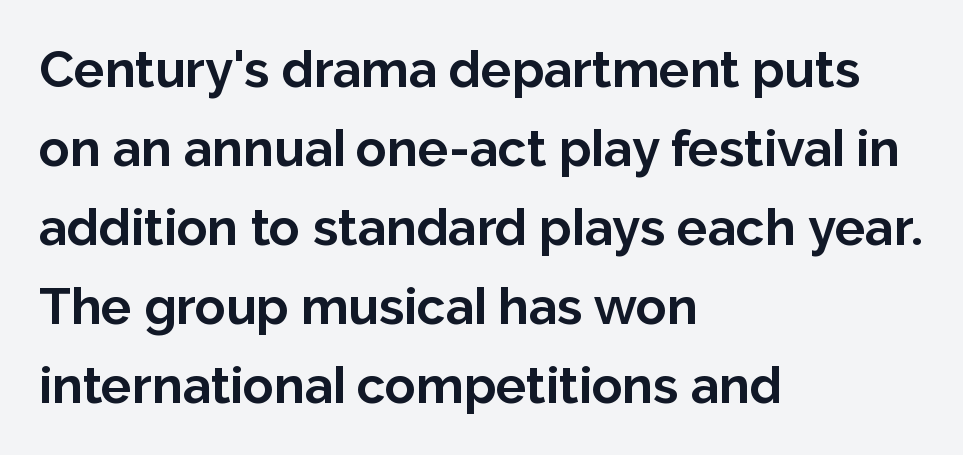
The image shows 51 px bold sans-serif type, upright; set left-aligned, normal line spacing (1.55x), normal letter spacing, not underlined; low stroke contrast and a medium x-height.
